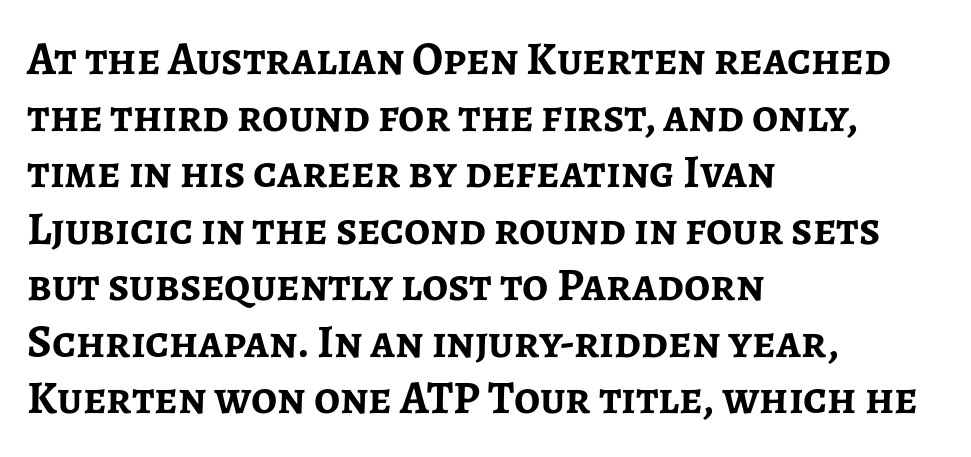
The paragraph has a hard left edge and a soft right edge. This rendering employs a face without finishing strokes, i.e., a sans-serif. The lettering stays uniformly vertical, giving the passage a roman look. This sample uses plain, unmodified letter spacing. The rendering uses natural spacing where letterforms have individual widths. Only glyphs here, with clear space below each row.
